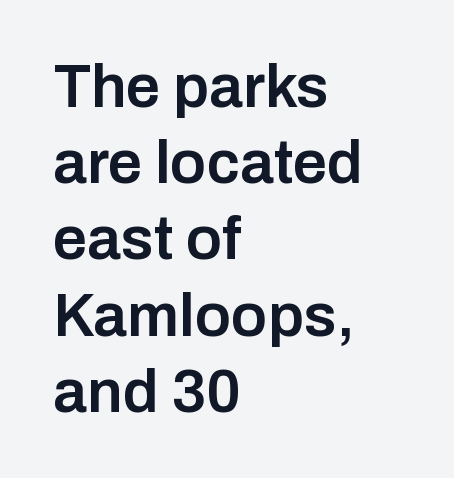
The image shows 61 px semibold sans-serif type, upright; set left-aligned, normal line spacing (1.25x), normal letter spacing, not underlined; low stroke contrast and a medium x-height.
